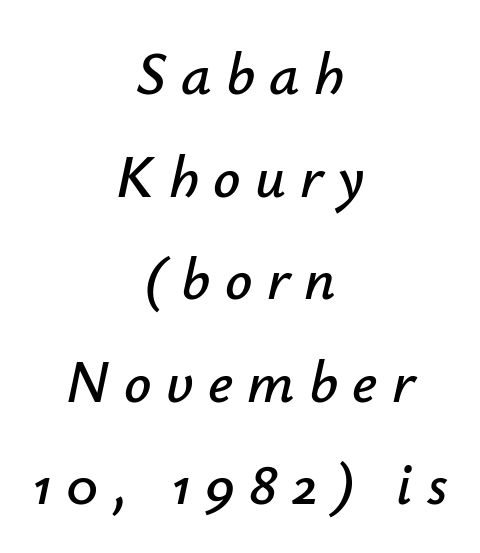
{"italic": "yes", "lean": "right", "slant_degrees": 12, "width": "normal", "stroke_contrast": "low", "x_height": "small", "monospaced": "no", "underline": "no", "align": "center", "line_spacing_ratio": 1.71, "letter_spacing": "wide", "letter_spacing_em": 0.24, "glyph_px": 60}
